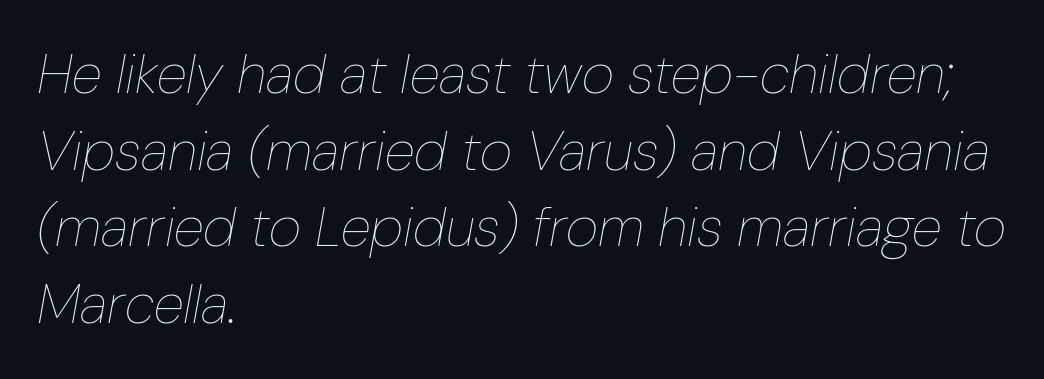
A clean baseline with only descenders dipping below it. This sample is left-justified, so line endings fall wherever the words run out. Students, note that the glyphs here touch the page at normal intervals. This sample has the flowing, uneven cadence of proportional lettering. Each new line begins a customary step beneath the previous one. Style check: oblique.
